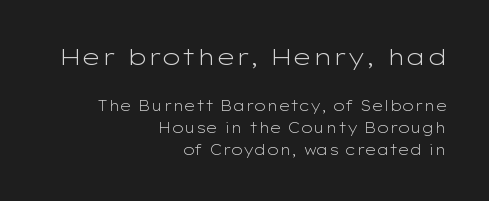
Visually the block forms a straight wall on the right and a jagged coastline on the left. The foot of each line stays bare and open. The passage shown is not bold in any degree. Students, note that the glyphs here touch the page at normal intervals. A normal amount of white space separates one row of letters from the next.
